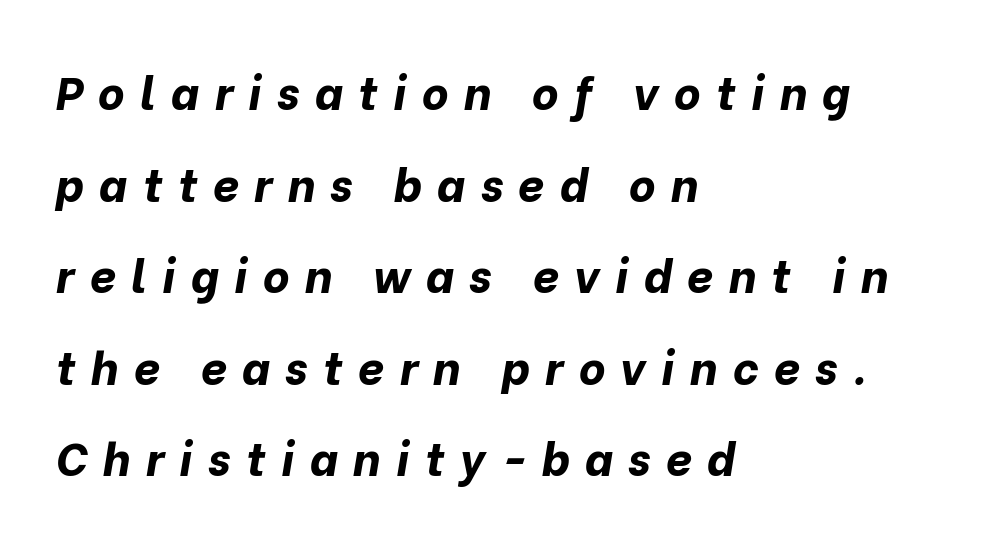
Layout note: lines flush left. When letters slant like this, we call the style italic. Note the varied advance widths — an 'i' is clearly narrower than an 'm'. The line texture is sparse and dotted thanks to wide tracking. Quick note: underline off.
